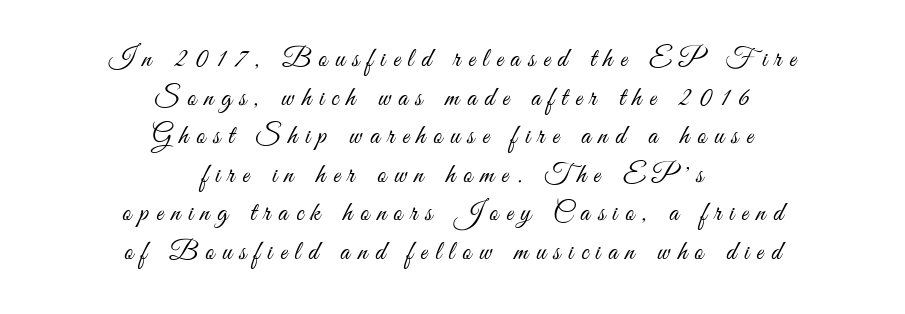
{"bold": "no", "underline": "no", "align": "center", "line_spacing": "normal", "line_spacing_ratio": 1.43, "letter_spacing": "wide", "letter_spacing_em": 0.29, "glyph_px": 27}
